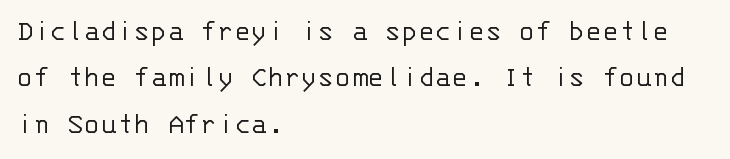
{"serif": "no", "italic": "no", "bold": "no", "weight": "light", "width": "normal", "stroke_contrast": "low", "x_height": "large", "monospaced": "yes", "underline": "no", "align": "left", "line_spacing": "normal", "line_spacing_ratio": 1.5, "letter_spacing": "normal", "letter_spacing_em": 0.0, "glyph_px": 31}
